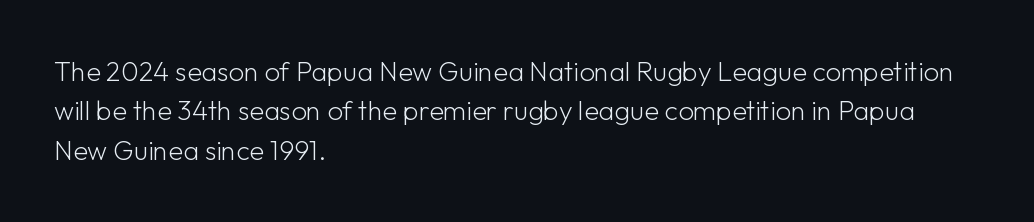
The image shows 27 px text type, upright; set left-aligned, normal line spacing (1.46x), normal letter spacing, not underlined.
